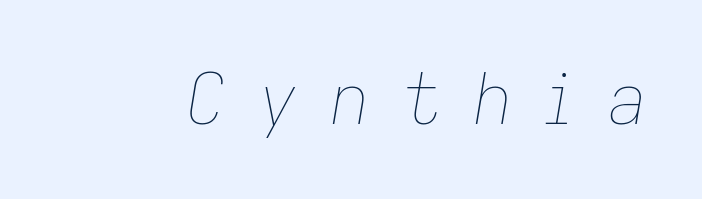
{"italic": "yes", "lean": "right", "slant_degrees": 9, "bold": "no", "weight": "thin", "width": "normal", "stroke_contrast": "low", "x_height": "medium", "monospaced": "no", "underline": "no", "letter_spacing": "wide", "letter_spacing_em": 0.45, "glyph_px": 70}
